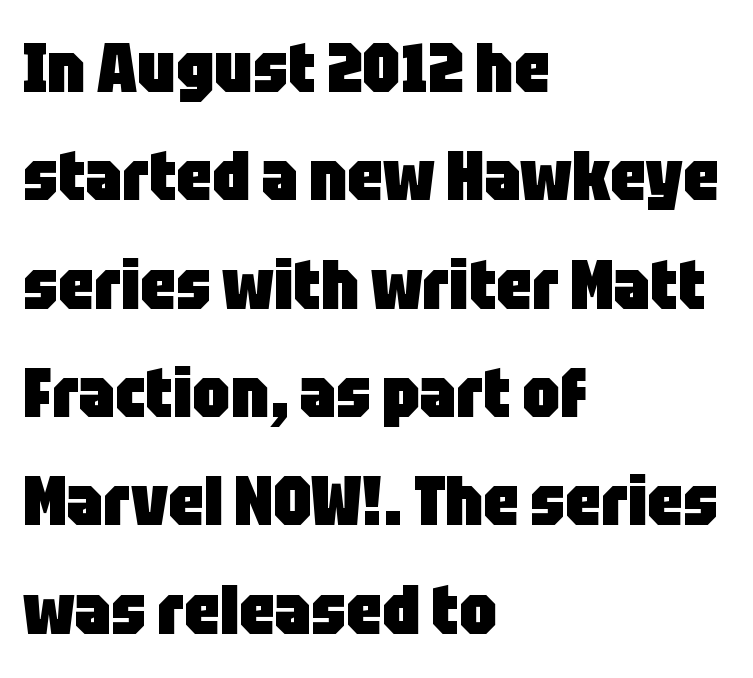
Q: Is the text bold? A: Yes.
Q: Is the text italic (slanted)? A: No, it is upright.
Q: Is the typeface a serif or a sans-serif typeface? A: Sans-serif.
Q: Is the text underlined? A: No.
Q: How is the paragraph aligned? A: Left-aligned.
Q: Is the spacing between letters normal or unusually wide? A: Normal.
Q: Is the spacing between lines tight, normal or loose? A: Normal.
Q: Width (condensed, normal, or wide)? A: Condensed.
Q: Stroke contrast? A: Low.
Q: x-height? A: Large.
Q: Monospaced? A: No.
